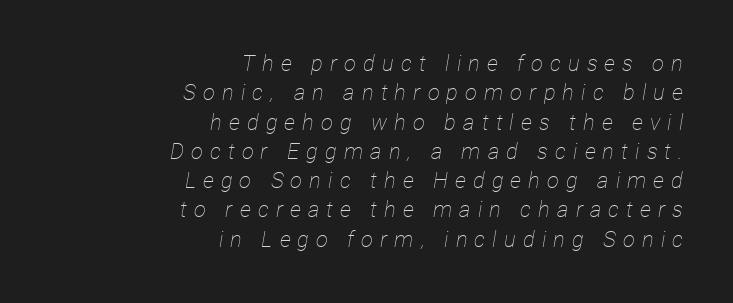
{"italic": "yes", "lean": "right", "slant_degrees": 12, "bold": "no", "underline": "no", "align": "right", "line_spacing": "normal", "line_spacing_ratio": 1.33, "letter_spacing": "wide", "letter_spacing_em": 0.32, "glyph_px": 22}
